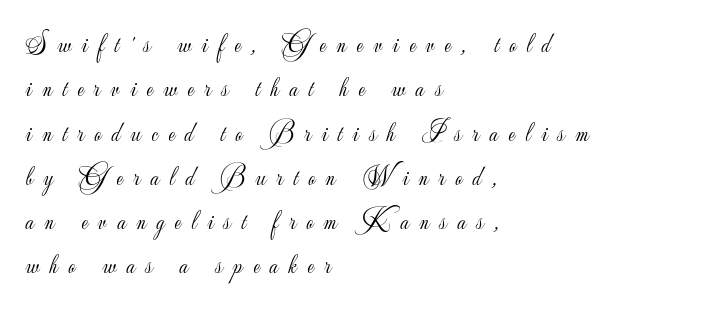
Short note: letters widely spaced. The ragged edge is on the right, which tells us the setting is flush left. Compared with typical paragraphs, the rows here are spaced about the same. The weight would be labelled regular, book, light, or lighter still. Type without underlining.
